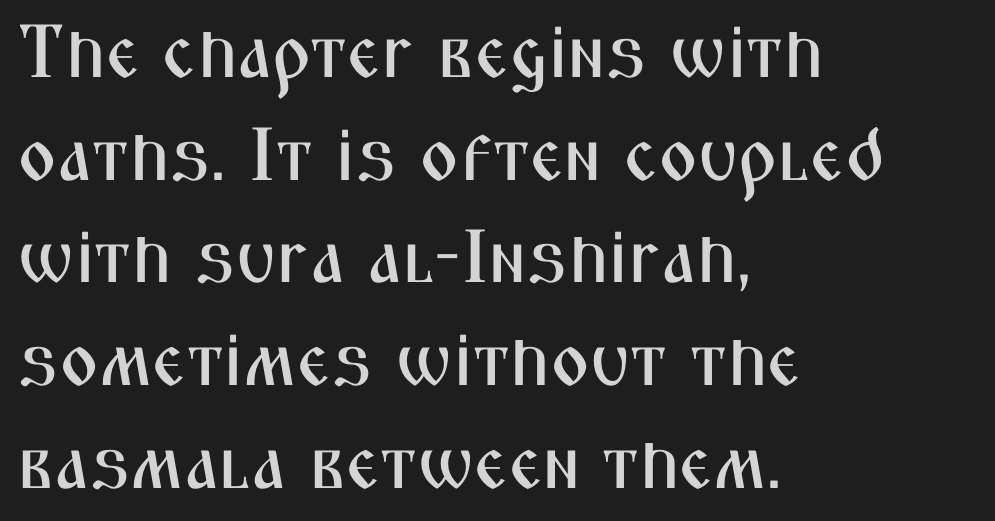
The image shows 75 px condensed sans-serif type, upright; set left-aligned, normal line spacing (1.37x), normal letter spacing, not underlined; medium stroke contrast and a medium x-height.
